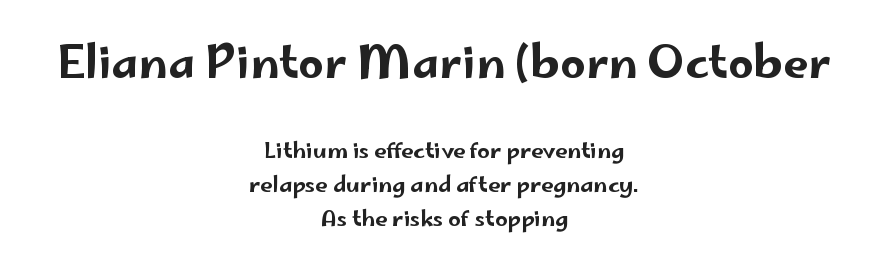
Q: Is the text italic (slanted)? A: No, it is upright.
Q: Is the typeface a serif or a sans-serif typeface? A: Sans-serif.
Q: Is the text underlined? A: No.
Q: How is the paragraph aligned? A: Centered.
Q: Is the spacing between letters normal or unusually wide? A: Normal.
Q: Is the spacing between lines tight, normal or loose? A: Normal.
Q: Which block of text is set in a larger size, the first (top) or the second (bottom)? A: The first (top) one.
Q: Width (condensed, normal, or wide)? A: Wide.
Q: Stroke contrast? A: Low.
Q: x-height? A: Small.
Q: Monospaced? A: No.
